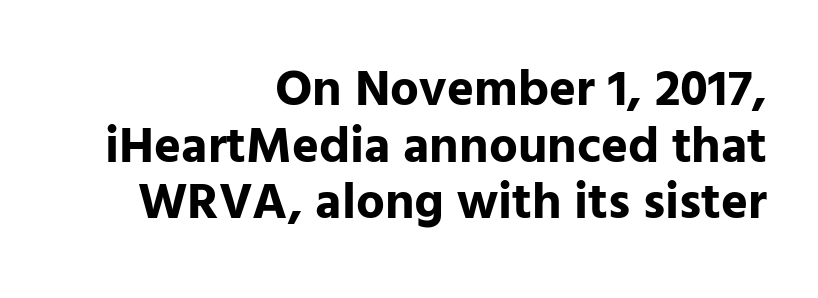
Glance below the letters and you will spot only blank space. The setting favours the right margin, as signatures and pull-quotes sometimes do. The glyphs have the mass of a bold cut. Serifs: no, the terminals of the letterforms are clean. Vertically, the passage feels compressed, each row crowding the next. Posture: upright roman.
